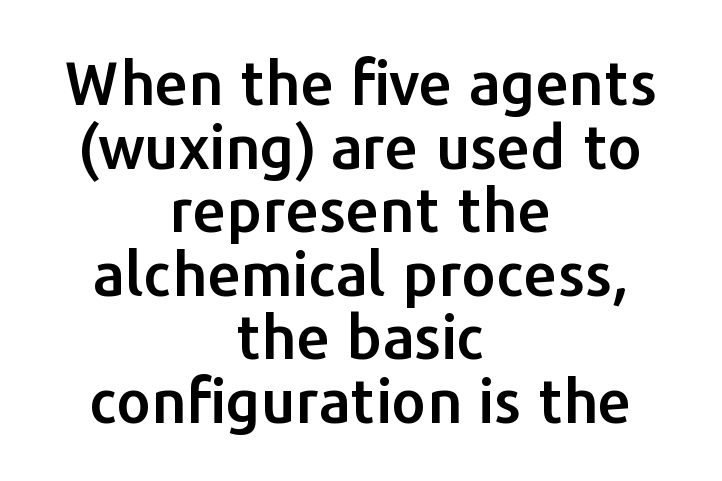
Tracking value appears to be zero — textbook default spacing. This sample uses a sans-serif face. Very little white space separates one row of letters from the next. Think of a printed novel: that variable character pitch is what you see here. Each row of text sits above clean, open space.
